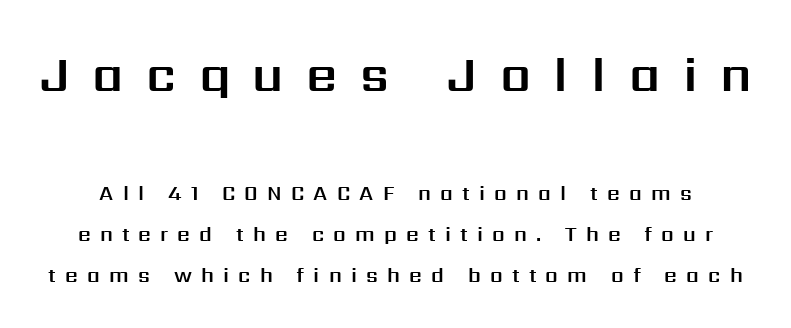
The image shows 49 px sans-serif type, upright; set loose line spacing (2.05x), unusually wide letter spacing (+0.46 em), not underlined; the first (top) block is 2.45x larger; medium stroke contrast and a medium x-height.
